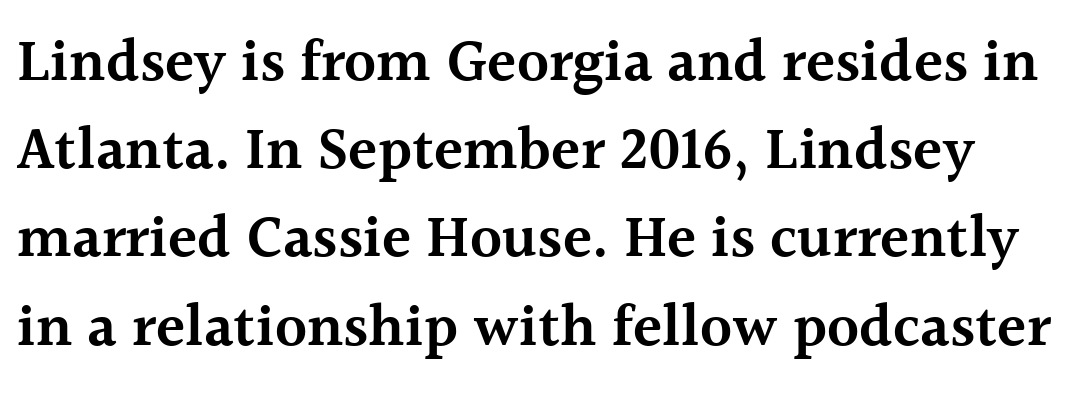
The image shows 60 px semibold serif type, upright; set normal line spacing (1.47x), normal letter spacing, not underlined; a medium x-height.
